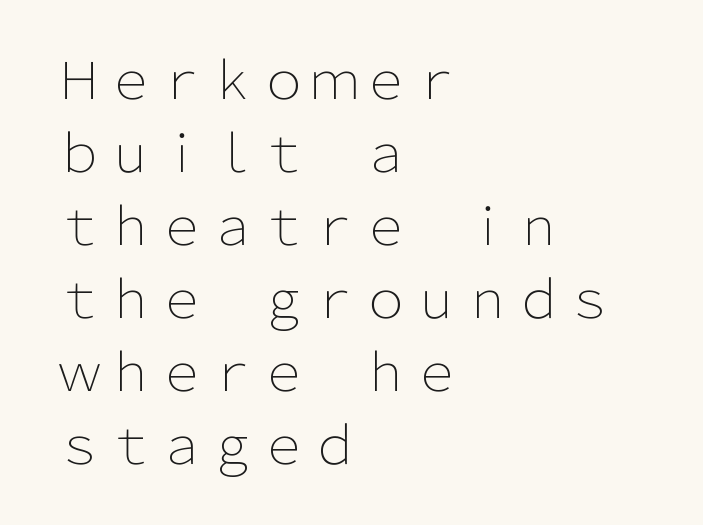
Q: Is the text bold? A: No.
Q: Is the text italic (slanted)? A: No, it is upright.
Q: Is the typeface a serif or a sans-serif typeface? A: Sans-serif.
Q: Is the text underlined? A: No.
Q: How is the paragraph aligned? A: Left-aligned.
Q: Is the spacing between letters normal or unusually wide? A: Normal.
Q: Is the spacing between lines tight, normal or loose? A: Normal.
Q: Width (condensed, normal, or wide)? A: Normal.
Q: Stroke contrast? A: Low.
Q: x-height? A: Medium.
Q: Monospaced? A: No.
